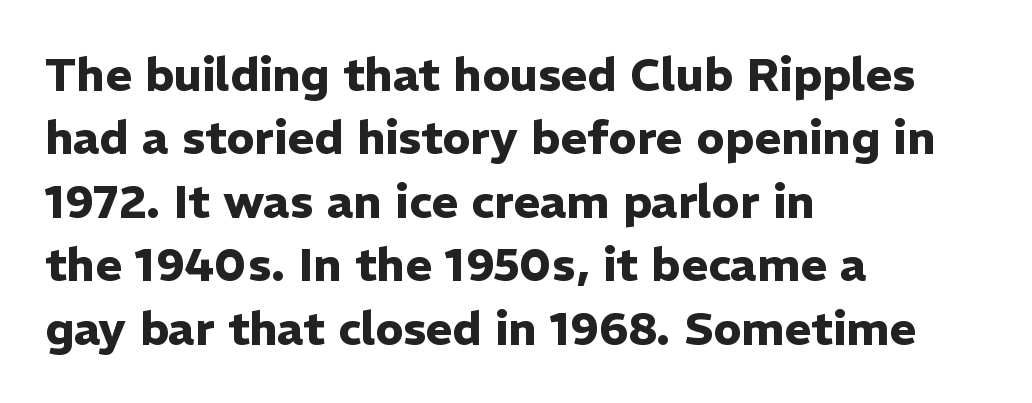
Q: Is the text bold? A: Yes.
Q: Is the text italic (slanted)? A: No, it is upright.
Q: Is the typeface a serif or a sans-serif typeface? A: Sans-serif.
Q: Is the text underlined? A: No.
Q: How is the paragraph aligned? A: Left-aligned.
Q: Is the spacing between letters normal or unusually wide? A: Normal.
Q: Is the spacing between lines tight, normal or loose? A: Normal.
Q: Width (condensed, normal, or wide)? A: Normal.
Q: Stroke contrast? A: Low.
Q: x-height? A: Medium.
Q: Monospaced? A: No.
